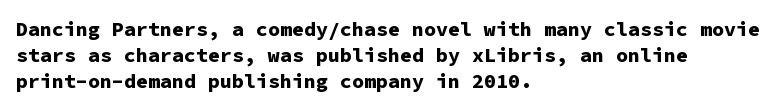
{"italic": "no", "bold": "yes", "underline": "no", "align": "left", "line_spacing": "normal", "line_spacing_ratio": 1.31, "letter_spacing": "normal", "letter_spacing_em": 0.0, "glyph_px": 20}
